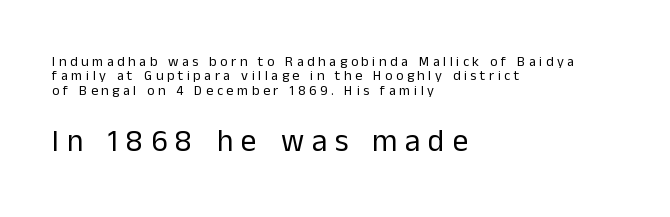
The image shows 31 px regular-weight sans-serif type, upright; set left-aligned, tight line spacing (1.02x), unusually wide letter spacing (+0.25 em), not underlined; the second (bottom) block is 2.21x larger; low stroke contrast and a medium x-height.
